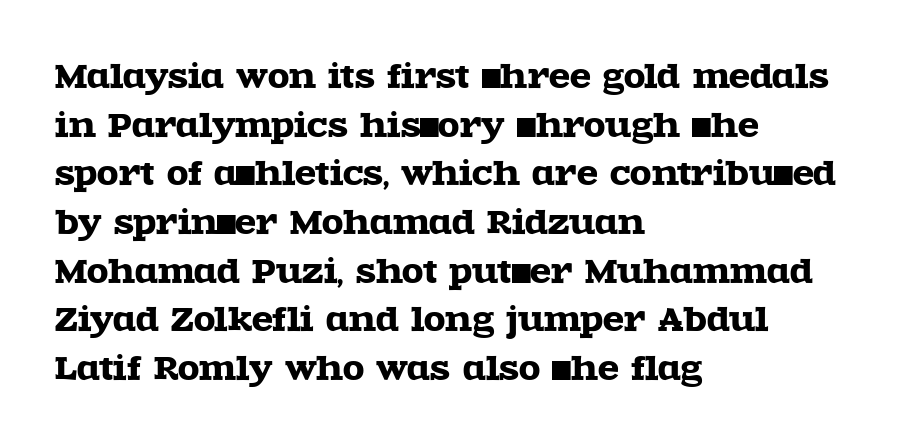
Q: Is the text italic (slanted)? A: No, it is upright.
Q: Is the typeface a serif or a sans-serif typeface? A: Serif.
Q: Is the text underlined? A: No.
Q: How is the paragraph aligned? A: Left-aligned.
Q: Is the spacing between letters normal or unusually wide? A: Normal.
Q: Is the spacing between lines tight, normal or loose? A: Normal.
Q: Width (condensed, normal, or wide)? A: Wide.
Q: x-height? A: Large.
Q: Monospaced? A: No.
